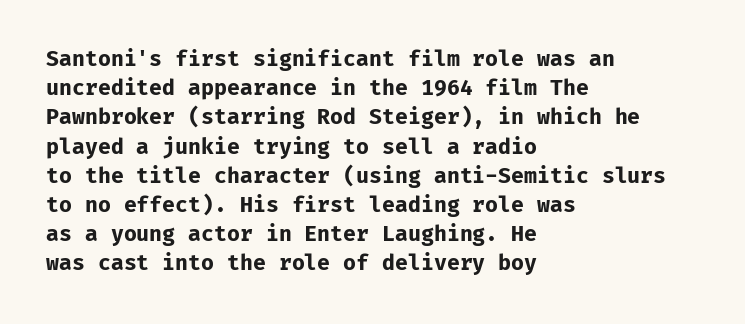
The image shows 21 px bold type, upright; set left-aligned, normal line spacing (1.39x), normal letter spacing, not underlined.
